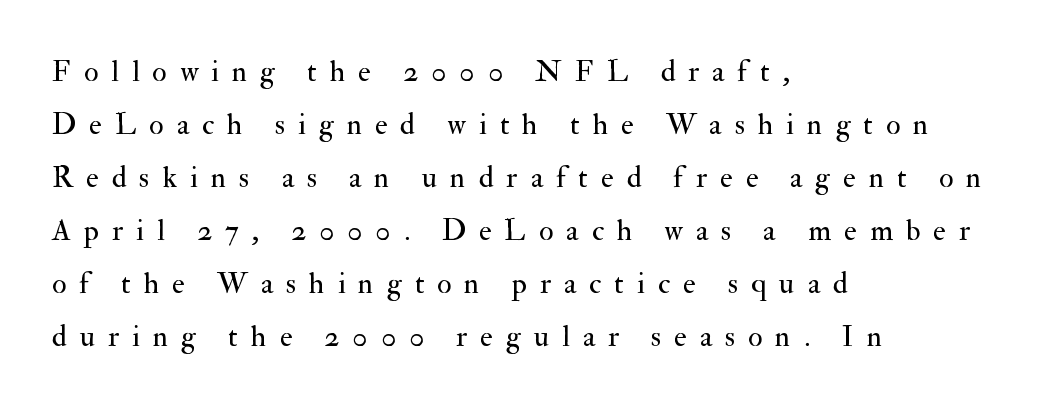
Q: Is the text bold? A: No.
Q: Is the text italic (slanted)? A: No, it is upright.
Q: Is the typeface a serif or a sans-serif typeface? A: Serif.
Q: Is the text underlined? A: No.
Q: How is the paragraph aligned? A: Left-aligned.
Q: Is the spacing between letters normal or unusually wide? A: Unusually wide.
Q: Width (condensed, normal, or wide)? A: Normal.
Q: Stroke contrast? A: Medium.
Q: x-height? A: Small.
Q: Monospaced? A: No.
